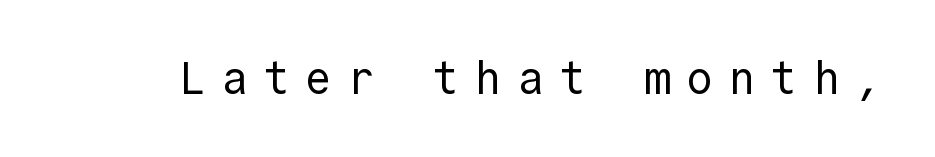
Q: Is the text bold? A: No.
Q: Is the text italic (slanted)? A: No, it is upright.
Q: Is the typeface a serif or a sans-serif typeface? A: Sans-serif.
Q: Is the text underlined? A: No.
Q: Is the spacing between letters normal or unusually wide? A: Unusually wide.
Q: Width (condensed, normal, or wide)? A: Normal.
Q: x-height? A: Medium.
Q: Monospaced? A: Yes.
